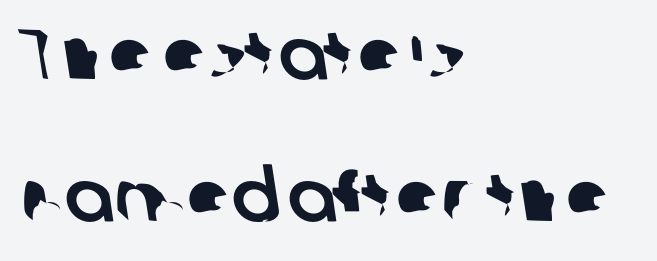
Q: Is the typeface a serif or a sans-serif typeface? A: Sans-serif.
Q: Is the text underlined? A: No.
Q: How is the paragraph aligned? A: Left-aligned.
Q: Is the spacing between letters normal or unusually wide? A: Normal.
Q: Is the spacing between lines tight, normal or loose? A: Loose.
Q: Width (condensed, normal, or wide)? A: Normal.
Q: Stroke contrast? A: Low.
Q: x-height? A: Medium.
Q: Monospaced? A: No.
